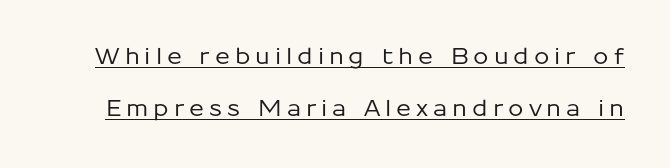
{"italic": "no", "underline": "yes", "line_spacing": "loose", "line_spacing_ratio": 2.37, "letter_spacing": "wide", "letter_spacing_em": 0.22, "glyph_px": 22}
